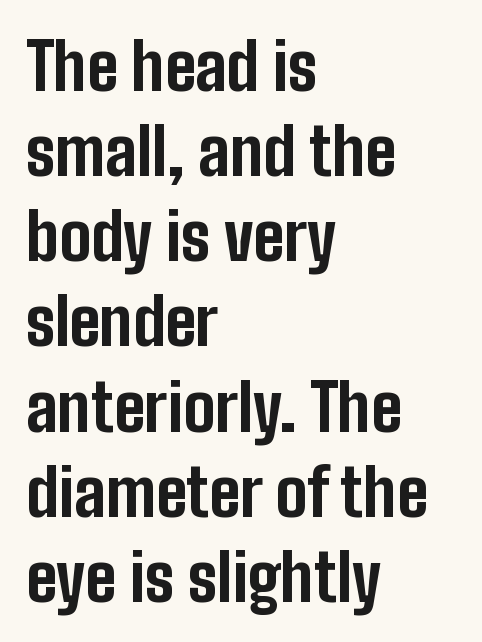
Only glyphs here, with clear space below each row. The letters advance in unequal steps, a hallmark of proportional type. Type style note: lacks serifs. Compared with a centered layout, this one pins lines to the left instead. How are the letters spaced? Ordinarily, with no added tracking.
